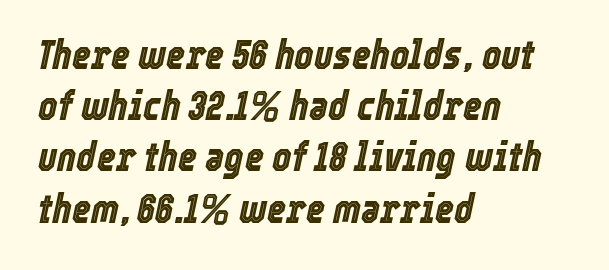
Q: Is the text italic (slanted)? A: Yes, it leans right by about 12 degrees.
Q: Is the text underlined? A: No.
Q: How is the paragraph aligned? A: Left-aligned.
Q: Is the spacing between letters normal or unusually wide? A: Normal.
Q: Is the spacing between lines tight, normal or loose? A: Normal.
Q: Width (condensed, normal, or wide)? A: Condensed.
Q: x-height? A: Medium.
Q: Monospaced? A: No.
